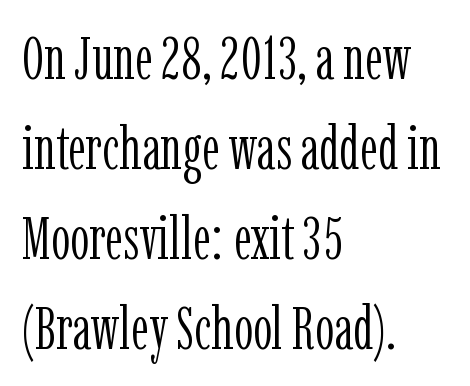
You can tell from the footed stems that serif type was used. Every stem runs plumb, perpendicular to the baseline. Plain, unruled lines of type. The letters advance in unequal steps, a hallmark of proportional type.
